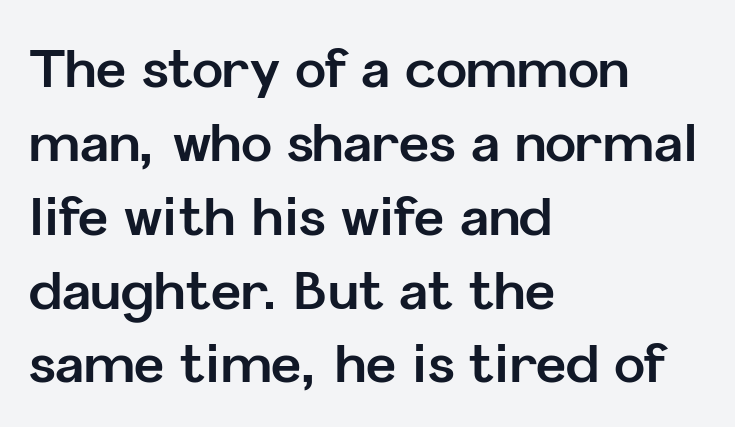
Q: Is the text bold? A: Yes.
Q: Is the text italic (slanted)? A: No, it is upright.
Q: Is the typeface a serif or a sans-serif typeface? A: Sans-serif.
Q: Is the text underlined? A: No.
Q: How is the paragraph aligned? A: Left-aligned.
Q: Is the spacing between letters normal or unusually wide? A: Normal.
Q: Is the spacing between lines tight, normal or loose? A: Normal.
Q: Width (condensed, normal, or wide)? A: Normal.
Q: Stroke contrast? A: Low.
Q: x-height? A: Medium.
Q: Monospaced? A: No.
